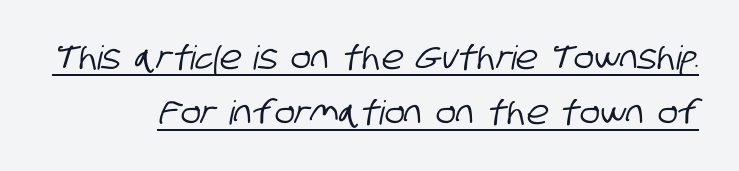
The image shows 33 px condensed sans-serif type; set normal line spacing (1.66x), normal letter spacing, underlined; low stroke contrast and a large x-height.
